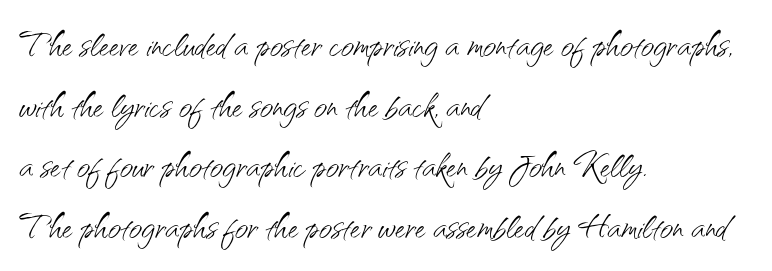
Q: Is the text bold? A: No.
Q: Is the text italic (slanted)? A: Yes.
Q: Is the typeface a serif or a sans-serif typeface? A: Sans-serif.
Q: Is the text underlined? A: No.
Q: How is the paragraph aligned? A: Left-aligned.
Q: Is the spacing between letters normal or unusually wide? A: Normal.
Q: Is the spacing between lines tight, normal or loose? A: Normal.
Q: Width (condensed, normal, or wide)? A: Normal.
Q: Stroke contrast? A: Medium.
Q: x-height? A: Small.
Q: Monospaced? A: No.
